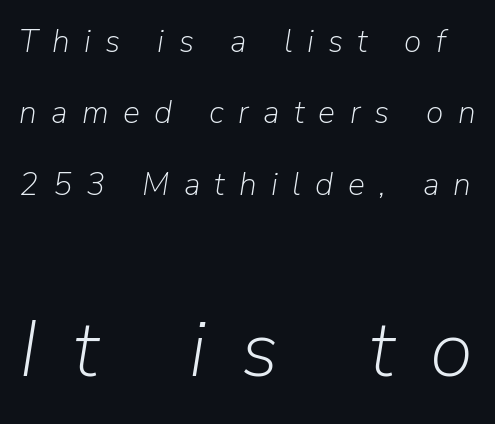
{"italic": "yes", "lean": "right", "slant_degrees": 9, "bold": "no", "weight": "light", "width": "normal", "stroke_contrast": "low", "x_height": "medium", "monospaced": "no", "underline": "no", "line_spacing": "loose", "line_spacing_ratio": 2.23, "letter_spacing": "wide", "letter_spacing_em": 0.45, "larger_block": "second", "size_ratio": 2.47, "glyph_px": 79}
